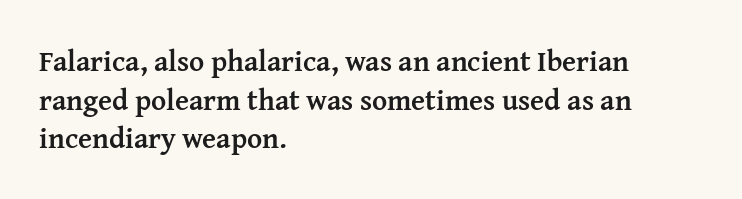
{"serif": "yes", "italic": "no", "bold": "yes", "weight": "semibold", "width": "normal", "stroke_contrast": "medium", "x_height": "medium", "monospaced": "no", "underline": "no", "align": "left", "line_spacing": "normal", "line_spacing_ratio": 1.33, "letter_spacing": "normal", "letter_spacing_em": 0.0, "glyph_px": 29}
